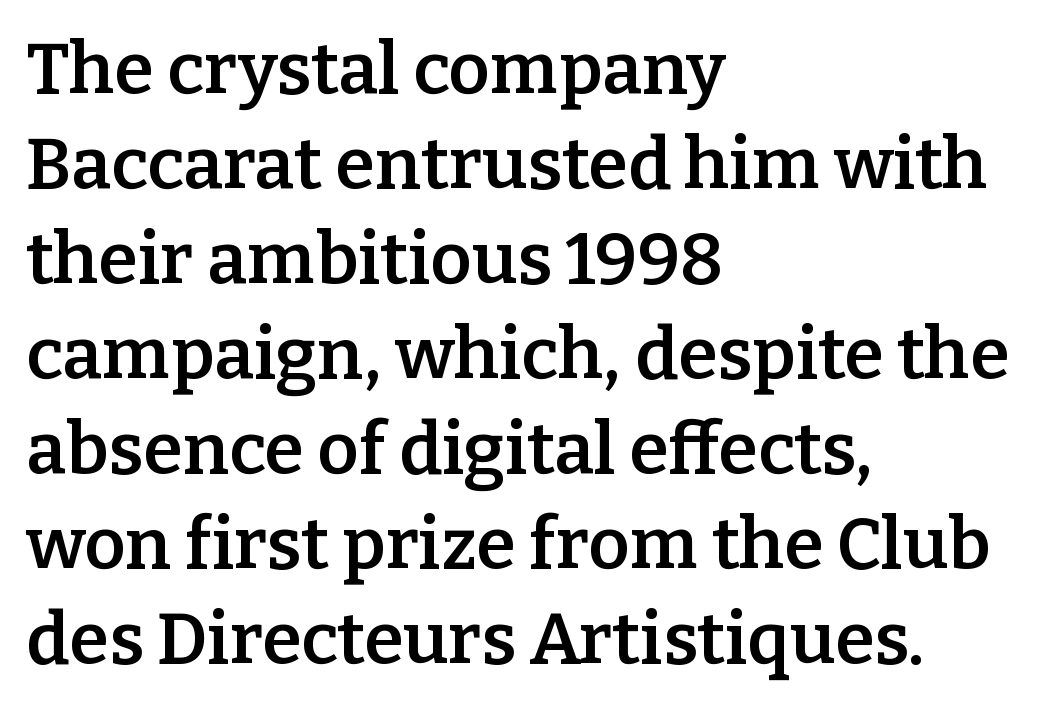
Glance below the letters and you will spot only blank space. The face used here is a semibold: visibly heavier than regular, lighter than bold. You could call the tracking neutral — neither tight nor loose. Vertically, the passage feels balanced, rows spaced as you'd expect.
